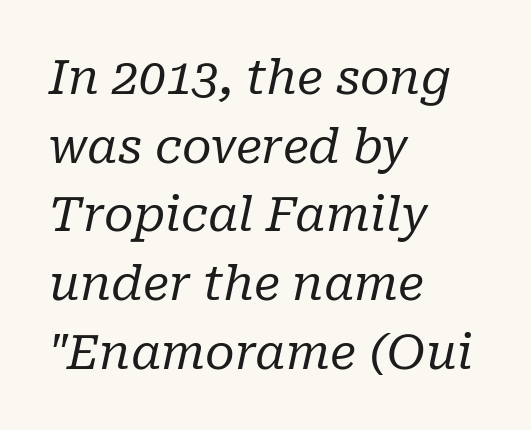
Q: Is the text bold? A: No.
Q: Is the text italic (slanted)? A: Yes, it leans right by about 10 degrees.
Q: Is the typeface a serif or a sans-serif typeface? A: Serif.
Q: Is the text underlined? A: No.
Q: How is the paragraph aligned? A: Left-aligned.
Q: Is the spacing between letters normal or unusually wide? A: Normal.
Q: Is the spacing between lines tight, normal or loose? A: Normal.
Q: Width (condensed, normal, or wide)? A: Normal.
Q: Stroke contrast? A: Low.
Q: x-height? A: Medium.
Q: Monospaced? A: No.
